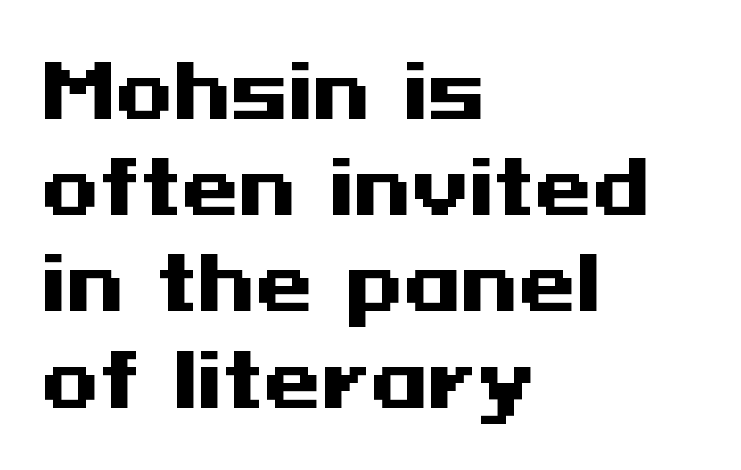
The image shows 74 px heavy, wide sans-serif type, upright; set left-aligned, normal line spacing (1.3x), normal letter spacing, not underlined; medium stroke contrast and a medium x-height.
